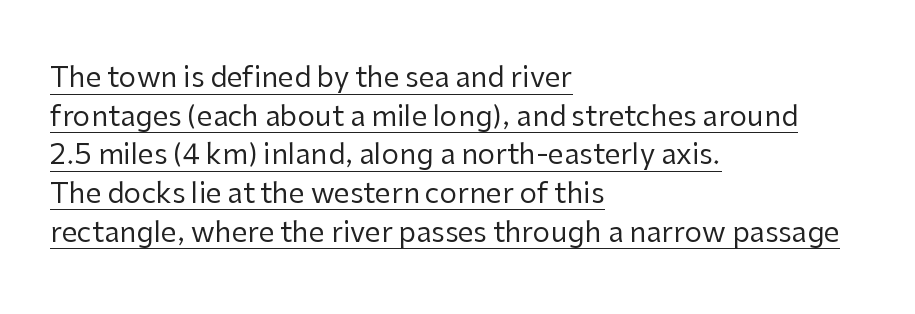
Q: Is the text bold? A: No.
Q: Is the text italic (slanted)? A: No, it is upright.
Q: Is the typeface a serif or a sans-serif typeface? A: Sans-serif.
Q: Is the text underlined? A: Yes.
Q: How is the paragraph aligned? A: Left-aligned.
Q: Is the spacing between letters normal or unusually wide? A: Normal.
Q: Is the spacing between lines tight, normal or loose? A: Normal.
Q: Width (condensed, normal, or wide)? A: Normal.
Q: Stroke contrast? A: Low.
Q: x-height? A: Medium.
Q: Monospaced? A: No.
